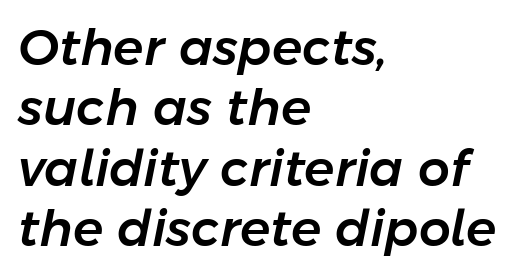
Just letters on the line, the space beneath them empty. Character widths vary here, with narrow letters taking less room than wide ones. Leftover space on each line is placed entirely after the last word. The rendering applies a slant to the glyphs.
